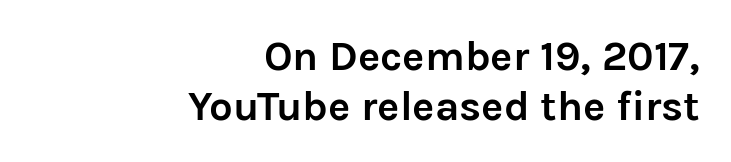
Q: Is the text bold? A: Yes.
Q: Is the text italic (slanted)? A: No, it is upright.
Q: Is the typeface a serif or a sans-serif typeface? A: Sans-serif.
Q: Is the text underlined? A: No.
Q: How is the paragraph aligned? A: Right-aligned.
Q: Is the spacing between letters normal or unusually wide? A: Normal.
Q: Width (condensed, normal, or wide)? A: Normal.
Q: Stroke contrast? A: Low.
Q: x-height? A: Medium.
Q: Monospaced? A: No.
